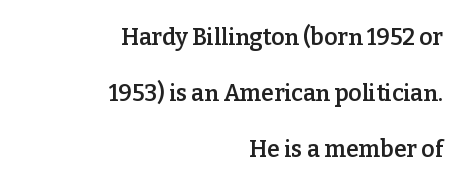
The foot of each line stays bare and open. These lines stand farther apart than default settings would place them. The lettering stays uniformly vertical, giving the passage a roman look. The gaps between neighbouring characters are ordinary and unremarkable. Which margin do the lines hug? The right one — the left edge is uneven.
